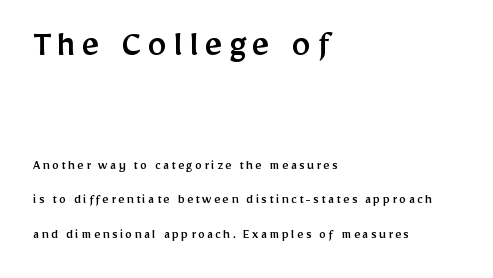
Q: Is the text italic (slanted)? A: No, it is upright.
Q: Is the typeface a serif or a sans-serif typeface? A: Sans-serif.
Q: Is the text underlined? A: No.
Q: How is the paragraph aligned? A: Left-aligned.
Q: Is the spacing between lines tight, normal or loose? A: Loose.
Q: Which block of text is set in a larger size, the first (top) or the second (bottom)? A: The first (top) one.
Q: Width (condensed, normal, or wide)? A: Normal.
Q: Stroke contrast? A: Low.
Q: x-height? A: Medium.
Q: Monospaced? A: No.
